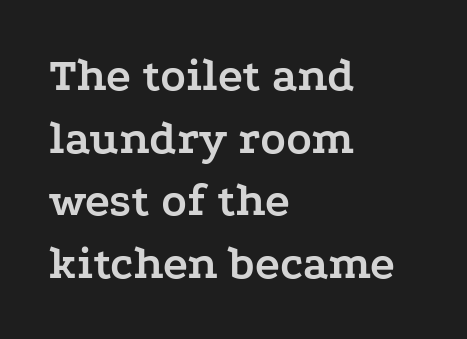
Q: Is the text bold? A: Yes.
Q: Is the text italic (slanted)? A: No, it is upright.
Q: Is the typeface a serif or a sans-serif typeface? A: Serif.
Q: Is the text underlined? A: No.
Q: How is the paragraph aligned? A: Left-aligned.
Q: Is the spacing between letters normal or unusually wide? A: Normal.
Q: Is the spacing between lines tight, normal or loose? A: Normal.
Q: Width (condensed, normal, or wide)? A: Wide.
Q: Stroke contrast? A: Low.
Q: x-height? A: Medium.
Q: Monospaced? A: No.
